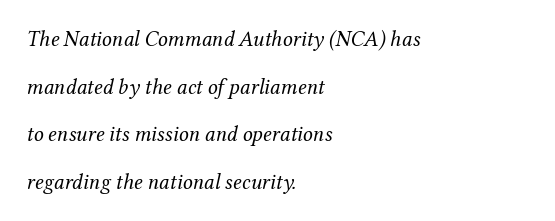
{"italic": "yes", "lean": "right", "slant_degrees": 12, "bold": "no", "underline": "no", "align": "left", "line_spacing": "loose", "line_spacing_ratio": 2.16, "letter_spacing": "normal", "letter_spacing_em": 0.0, "glyph_px": 22}
